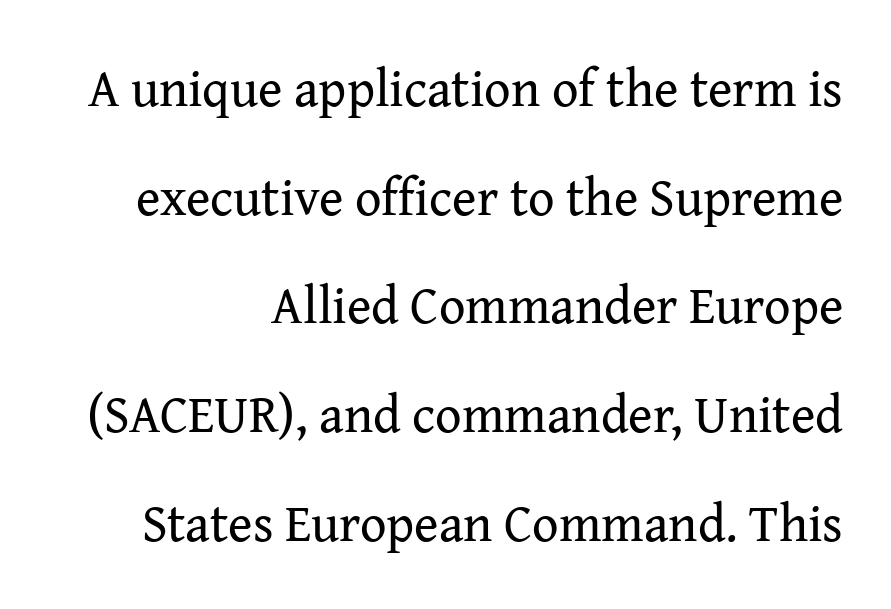
What stands out about the letter spacing? Nothing — it is the standard amount. A typesetter would mark this as roman, not italic. Spacing verdict: proportional, widths tailored to each character. The specimen omits any rule beneath the text block's lines.
